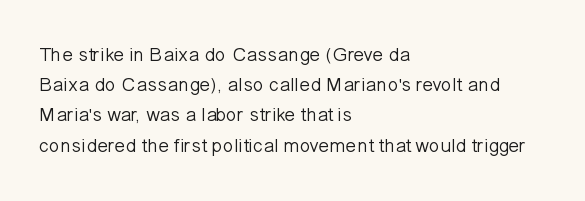
The image shows 20 px text type, upright; set left-aligned, normal line spacing (1.51x), normal letter spacing, not underlined.
